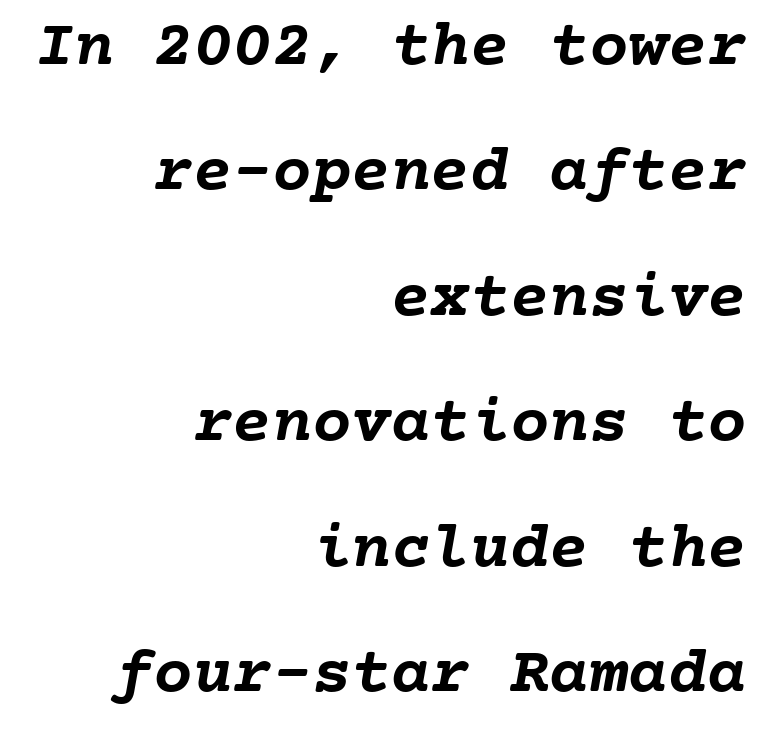
These lines carry a lot of weight — the face is fully bold. The passage shown is typed in a monospace face where columns stay perfectly aligned. Only glyphs here, with clear space below each row. Is the block centered? No — it sits flush against the right margin.
